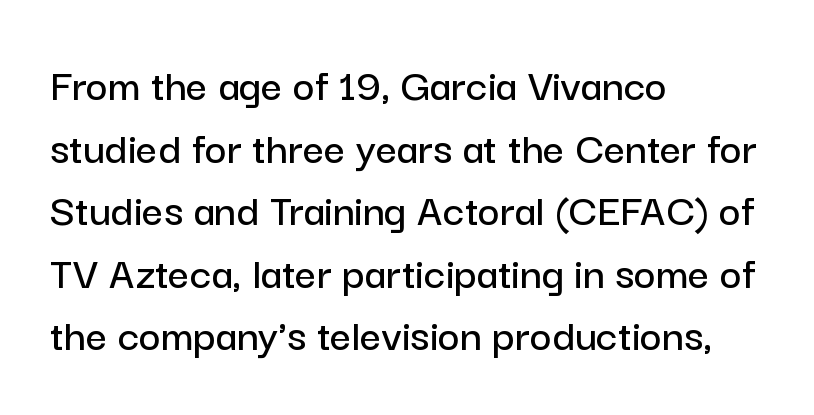
Q: Is the text italic (slanted)? A: No, it is upright.
Q: Is the typeface a serif or a sans-serif typeface? A: Sans-serif.
Q: Is the text underlined? A: No.
Q: How is the paragraph aligned? A: Left-aligned.
Q: Is the spacing between letters normal or unusually wide? A: Normal.
Q: Is the spacing between lines tight, normal or loose? A: Normal.
Q: Width (condensed, normal, or wide)? A: Normal.
Q: Stroke contrast? A: Low.
Q: x-height? A: Medium.
Q: Monospaced? A: No.
